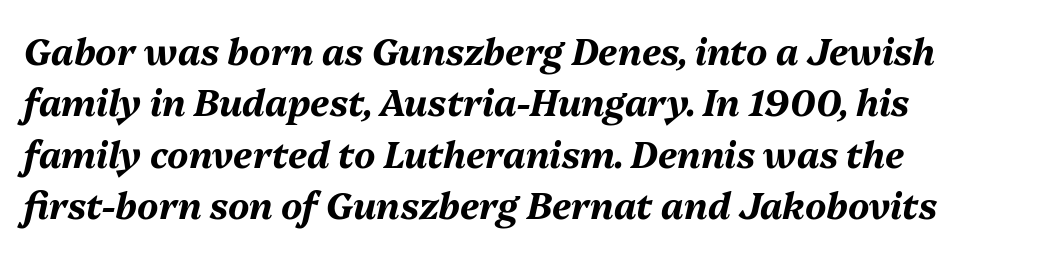
The image shows 36 px bold type, italic (leaning right); set left-aligned, normal line spacing (1.43x), normal letter spacing, not underlined; medium stroke contrast and a medium x-height.
